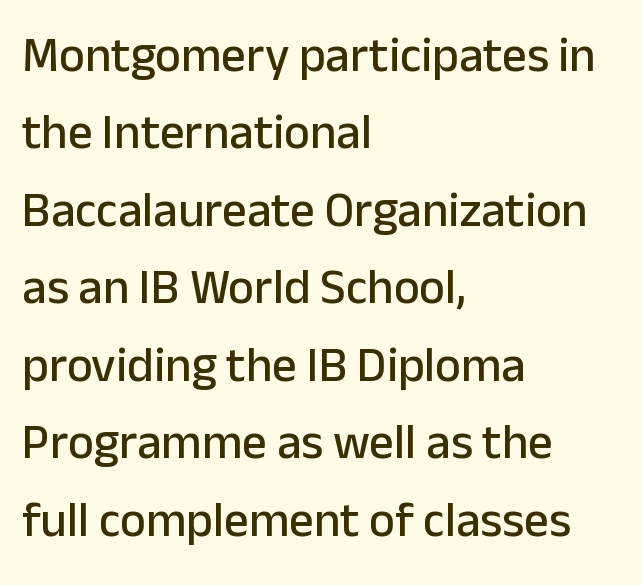
Successive baselines arrive at the customary interval. Spacing between characters is what you'd get straight out of the box. Any mark beneath the type? The region is blank. A typesetter would mark this as roman, not italic.
